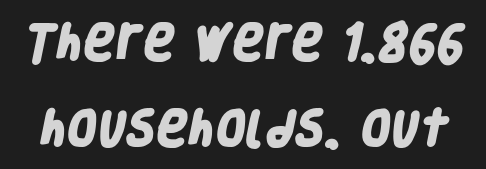
{"serif": "no", "bold": "yes", "weight": "heavy", "width": "condensed", "stroke_contrast": "low", "x_height": "large", "monospaced": "no", "underline": "no", "line_spacing": "loose", "line_spacing_ratio": 2.21, "letter_spacing": "normal", "letter_spacing_em": 0.0, "glyph_px": 39}
